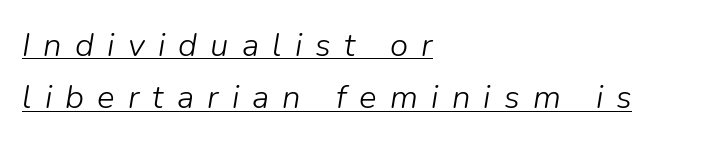
{"italic": "yes", "lean": "right", "slant_degrees": 9, "bold": "no", "weight": "light", "width": "normal", "stroke_contrast": "low", "x_height": "medium", "monospaced": "no", "underline": "yes", "align": "left", "line_spacing": "normal", "line_spacing_ratio": 1.58, "letter_spacing": "wide", "letter_spacing_em": 0.4, "glyph_px": 33}
